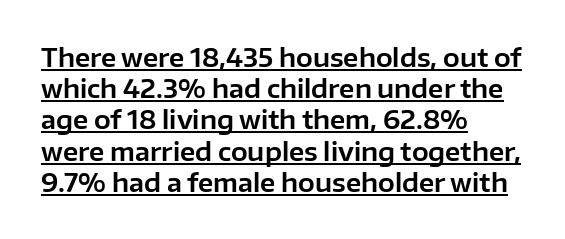
{"italic": "no", "underline": "yes", "align": "left", "line_spacing": "normal", "line_spacing_ratio": 1.25, "letter_spacing": "normal", "letter_spacing_em": 0.0, "glyph_px": 25}
